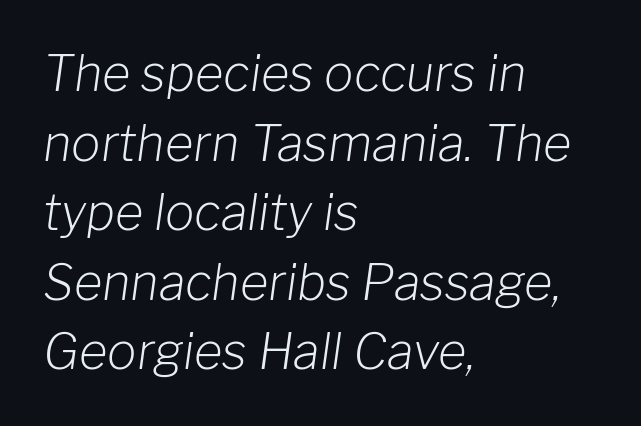
{"italic": "yes", "lean": "right", "slant_degrees": 8, "bold": "no", "weight": "light", "width": "normal", "stroke_contrast": "low", "x_height": "medium", "monospaced": "no", "underline": "no", "align": "left", "line_spacing": "normal", "line_spacing_ratio": 1.42, "letter_spacing": "normal", "letter_spacing_em": 0.0, "glyph_px": 49}
